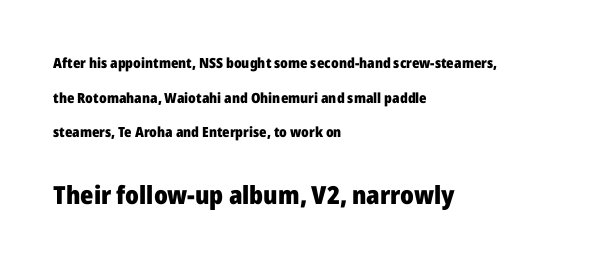
Q: Is the text bold? A: Yes.
Q: Is the text italic (slanted)? A: No, it is upright.
Q: Is the text underlined? A: No.
Q: How is the paragraph aligned? A: Left-aligned.
Q: Is the spacing between letters normal or unusually wide? A: Normal.
Q: Is the spacing between lines tight, normal or loose? A: Loose.
Q: Which block of text is set in a larger size, the first (top) or the second (bottom)? A: The second (bottom) one.
